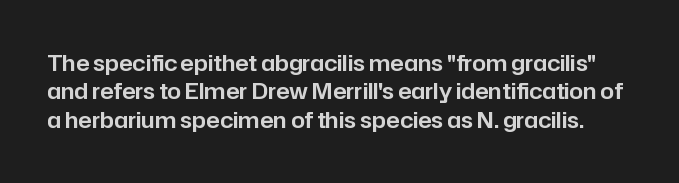
The image shows 22 px text type, upright; set normal line spacing (1.29x), normal letter spacing, not underlined.
